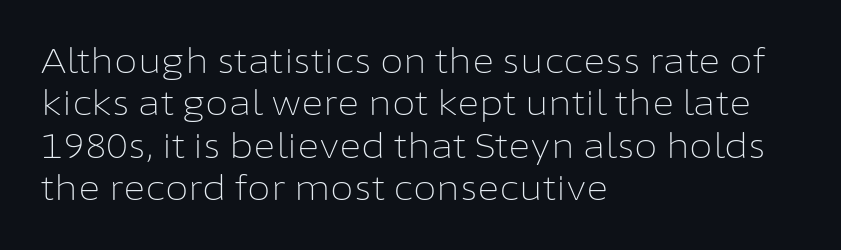
{"serif": "no", "italic": "no", "bold": "no", "weight": "light", "width": "normal", "stroke_contrast": "low", "x_height": "medium", "monospaced": "no", "underline": "no", "align": "left", "line_spacing": "normal", "line_spacing_ratio": 1.25, "letter_spacing": "normal", "letter_spacing_em": 0.0, "glyph_px": 34}
